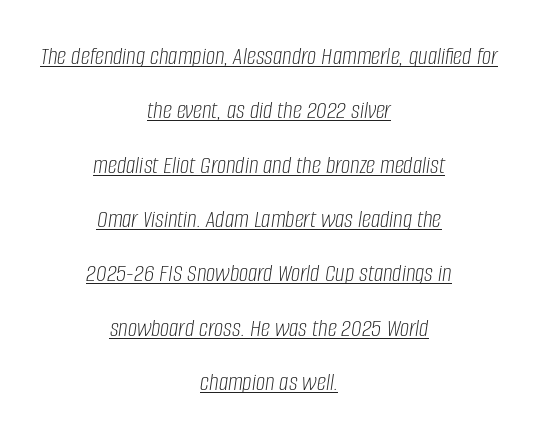
The image shows 26 px text type, italic (leaning right); set centered, loose line spacing (2.09x), normal letter spacing, underlined.
